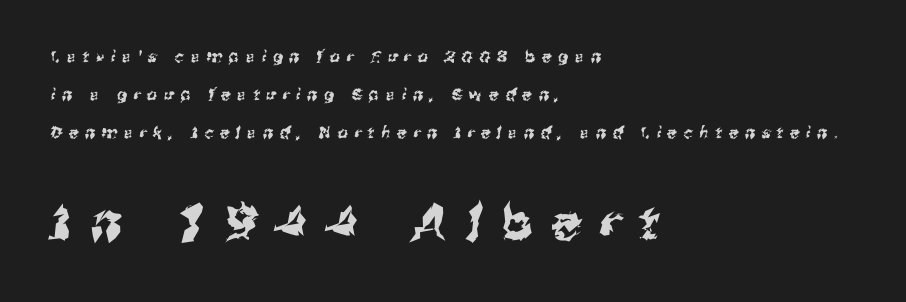
Q: Is the typeface a serif or a sans-serif typeface? A: Sans-serif.
Q: Is the text underlined? A: No.
Q: How is the paragraph aligned? A: Left-aligned.
Q: Is the spacing between letters normal or unusually wide? A: Unusually wide.
Q: Is the spacing between lines tight, normal or loose? A: Loose.
Q: Which block of text is set in a larger size, the first (top) or the second (bottom)? A: The second (bottom) one.
Q: Width (condensed, normal, or wide)? A: Normal.
Q: Stroke contrast? A: Medium.
Q: x-height? A: Medium.
Q: Monospaced? A: No.
